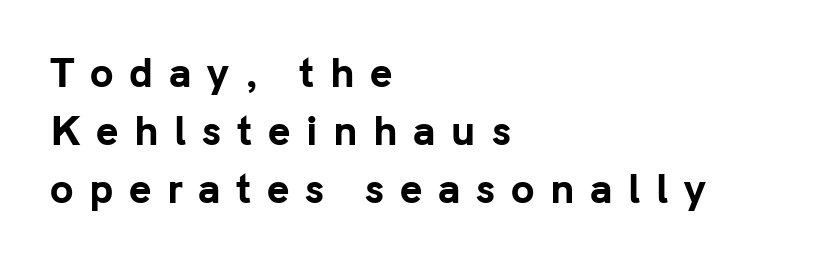
One glance says typical: line gaps are just what's usual. Honestly, the letter spacing is so wide it's the main thing you notice. Short and long lines alike share a common starting point at left. Typographically, this falls in the sans-serif category. Unmarked baselines from the first word to the last. Notice how thick the strokes are: this is what a full bold looks like.
